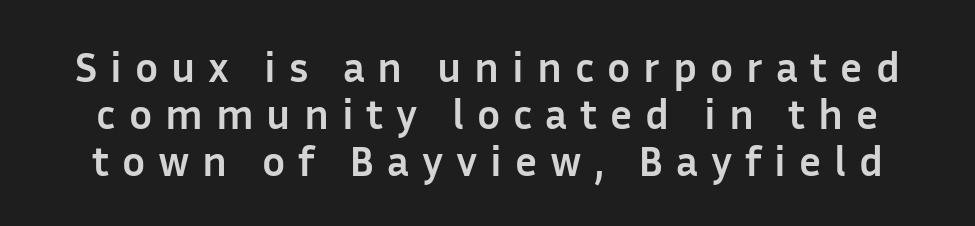
Q: Is the text bold? A: Yes.
Q: Is the text italic (slanted)? A: No, it is upright.
Q: Is the typeface a serif or a sans-serif typeface? A: Sans-serif.
Q: Is the text underlined? A: No.
Q: Is the spacing between letters normal or unusually wide? A: Unusually wide.
Q: Is the spacing between lines tight, normal or loose? A: Tight.
Q: Width (condensed, normal, or wide)? A: Normal.
Q: Stroke contrast? A: Low.
Q: x-height? A: Medium.
Q: Monospaced? A: No.
